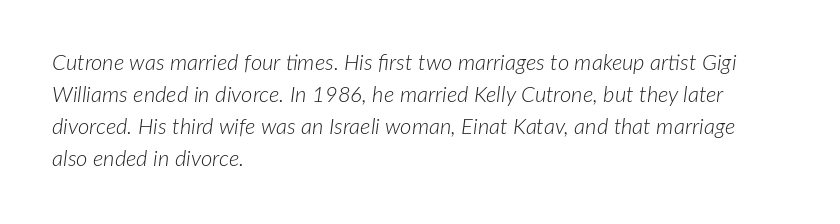
{"italic": "yes", "lean": "right", "slant_degrees": 7, "bold": "no", "underline": "no", "align": "left", "line_spacing": "normal", "line_spacing_ratio": 1.46, "letter_spacing": "normal", "letter_spacing_em": 0.0, "glyph_px": 22}
